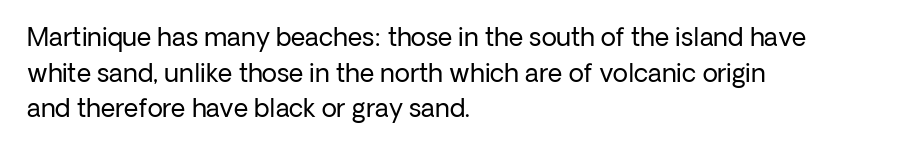
Q: Is the text bold? A: No.
Q: Is the text italic (slanted)? A: No, it is upright.
Q: Is the text underlined? A: No.
Q: How is the paragraph aligned? A: Left-aligned.
Q: Is the spacing between letters normal or unusually wide? A: Normal.
Q: Is the spacing between lines tight, normal or loose? A: Normal.
